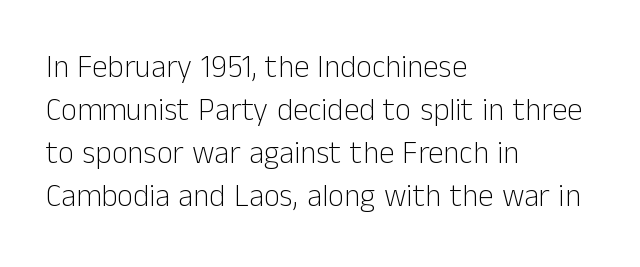
The image shows 31 px light sans-serif type, upright; set left-aligned, normal line spacing (1.39x), normal letter spacing, not underlined; low stroke contrast and a medium x-height.
